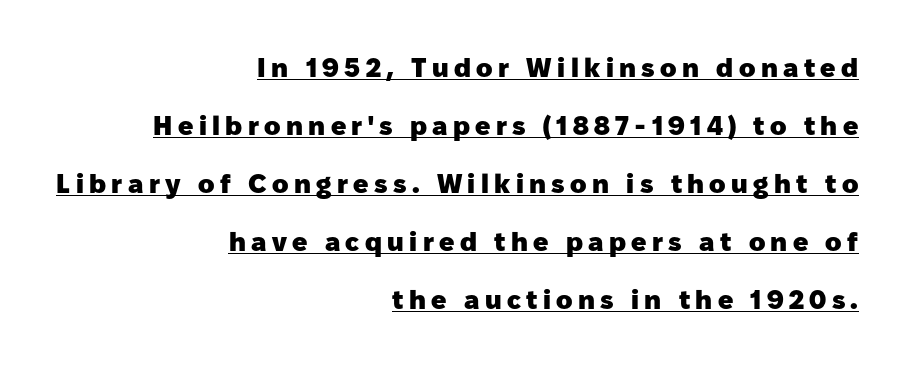
Q: Is the text bold? A: Yes.
Q: Is the text italic (slanted)? A: No, it is upright.
Q: Is the text underlined? A: Yes.
Q: How is the paragraph aligned? A: Right-aligned.
Q: Is the spacing between letters normal or unusually wide? A: Unusually wide.
Q: Is the spacing between lines tight, normal or loose? A: Loose.
